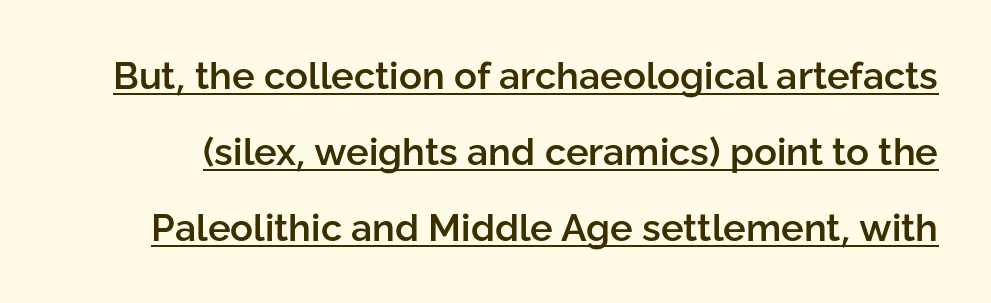
{"serif": "no", "italic": "no", "bold": "semi", "weight": "semibold", "width": "normal", "stroke_contrast": "low", "x_height": "medium", "monospaced": "no", "underline": "yes", "line_spacing": "loose", "line_spacing_ratio": 2.0, "letter_spacing": "normal", "letter_spacing_em": 0.0, "glyph_px": 38}
